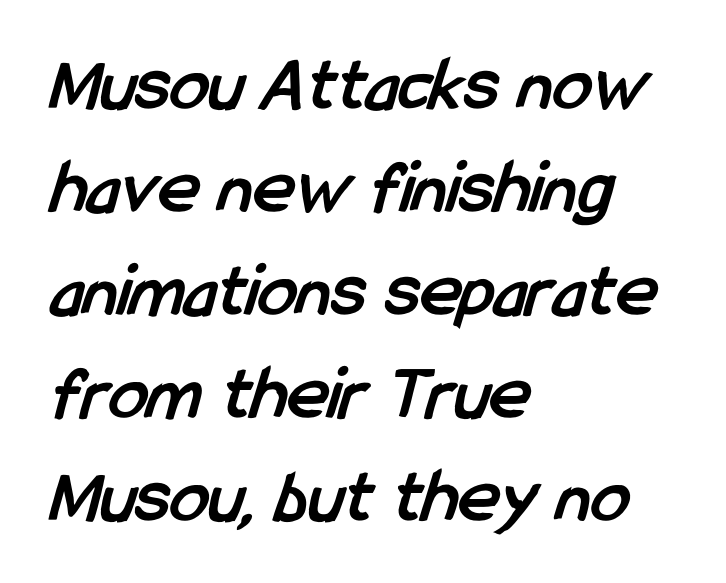
Q: Is the text bold? A: Yes.
Q: Is the typeface a serif or a sans-serif typeface? A: Sans-serif.
Q: Is the text underlined? A: No.
Q: How is the paragraph aligned? A: Left-aligned.
Q: Is the spacing between letters normal or unusually wide? A: Normal.
Q: Is the spacing between lines tight, normal or loose? A: Normal.
Q: Width (condensed, normal, or wide)? A: Condensed.
Q: Stroke contrast? A: Low.
Q: x-height? A: Medium.
Q: Monospaced? A: No.
